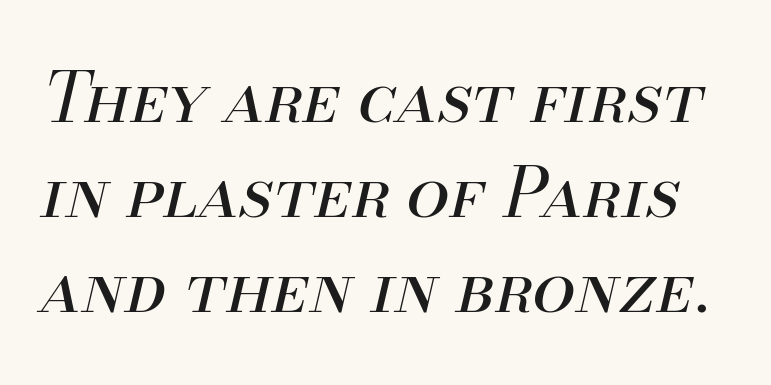
Quick note: interline space is typical. Proportional: the letters do not fall into vertical columns. The space directly below the letters is spotless. Summary of weight: not heavy and not bold. The letters sit at their default tracking, neither squeezed nor spread. Emphasis-style slanted type is in use.
